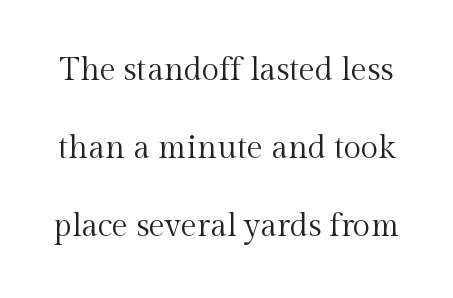
The image shows 32 px regular-weight serif type, upright; set loose line spacing (2.44x), normal letter spacing, not underlined; a medium x-height.
